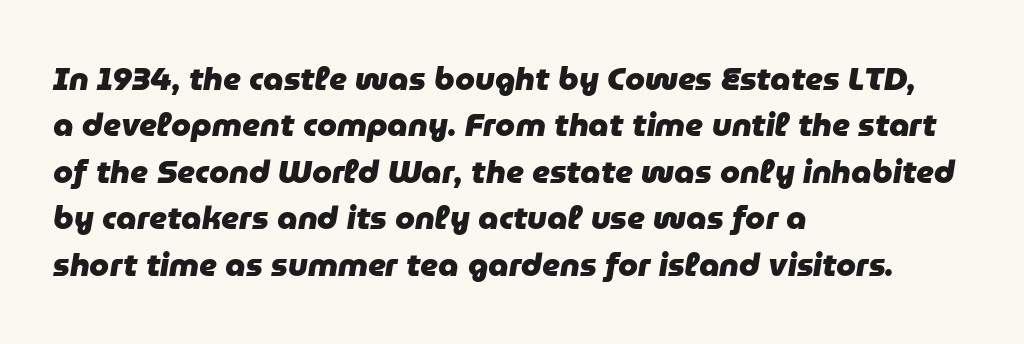
{"italic": "yes", "lean": "right", "slant_degrees": 9, "bold": "yes", "weight": "heavy", "width": "normal", "stroke_contrast": "low", "x_height": "medium", "monospaced": "no", "underline": "no", "align": "left", "line_spacing": "normal", "line_spacing_ratio": 1.45, "letter_spacing": "normal", "letter_spacing_em": 0.0, "glyph_px": 32}
